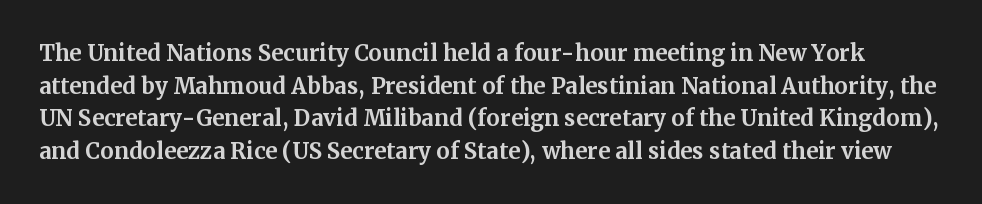
Glance below the letters and you will spot only blank space. As a designer I'd log this as weight 700, bold. Inter-character spacing is left at the font's built-in metrics. The passage shown stacks its lines at a standard gap. The lettering holds an erect, upright posture throughout.
